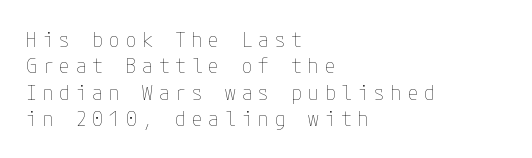
The image shows 21 px text type, upright; set left-aligned, normal line spacing (1.26x), unusually wide letter spacing (+0.29 em), not underlined.
